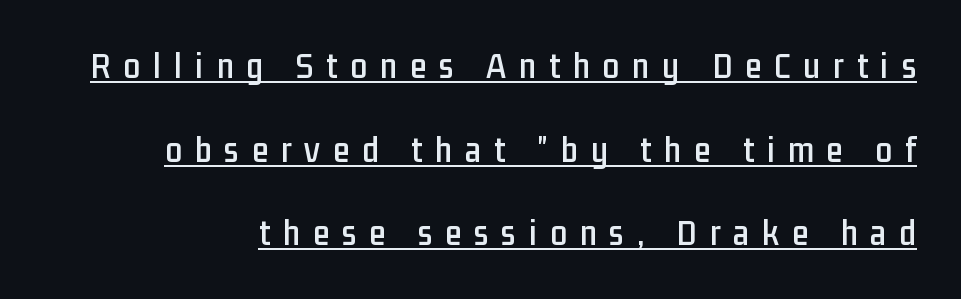
{"serif": "no", "italic": "no", "width": "condensed", "stroke_contrast": "low", "x_height": "medium", "monospaced": "no", "underline": "yes", "line_spacing": "loose", "line_spacing_ratio": 2.26, "letter_spacing": "wide", "letter_spacing_em": 0.35, "glyph_px": 37}
